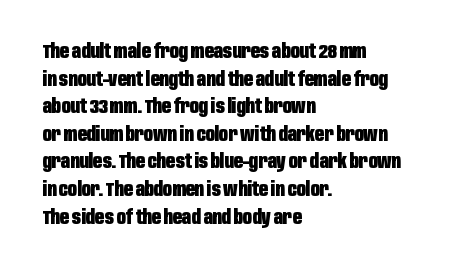
{"italic": "no", "bold": "yes", "underline": "no", "align": "left", "line_spacing": "normal", "line_spacing_ratio": 1.38, "letter_spacing": "normal", "letter_spacing_em": 0.0, "glyph_px": 20}
